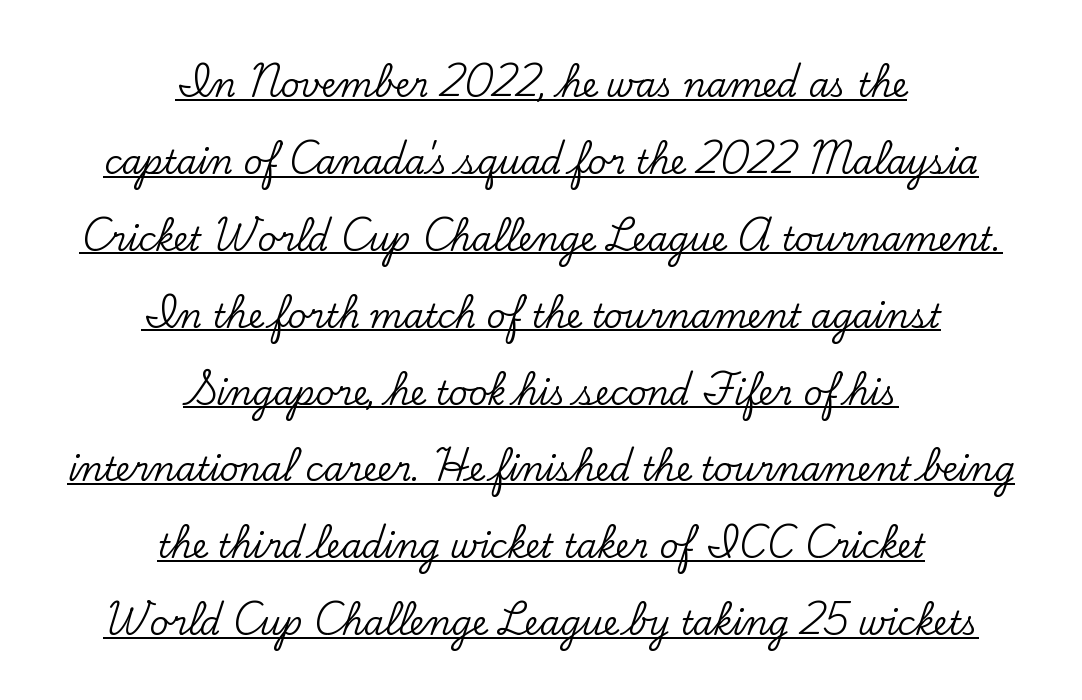
{"serif": "yes", "width": "normal", "stroke_contrast": "low", "x_height": "small", "monospaced": "no", "underline": "yes", "align": "center", "line_spacing": "loose", "line_spacing_ratio": 2.33, "letter_spacing": "normal", "letter_spacing_em": 0.0, "glyph_px": 33}
